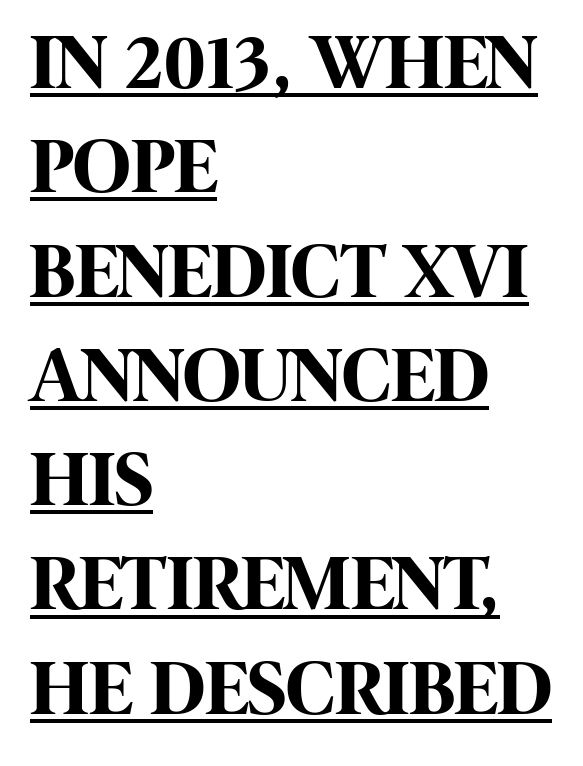
Q: Is the text bold? A: Yes.
Q: Is the text italic (slanted)? A: No, it is upright.
Q: Is the typeface a serif or a sans-serif typeface? A: Sans-serif.
Q: Is the text underlined? A: Yes.
Q: How is the paragraph aligned? A: Left-aligned.
Q: Is the spacing between letters normal or unusually wide? A: Normal.
Q: Is the spacing between lines tight, normal or loose? A: Normal.
Q: Width (condensed, normal, or wide)? A: Condensed.
Q: Stroke contrast? A: High.
Q: x-height? A: Large.
Q: Monospaced? A: No.
